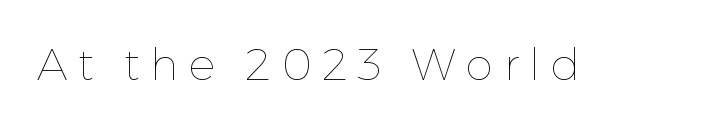
Q: Is the text bold? A: No.
Q: Is the text italic (slanted)? A: No, it is upright.
Q: Is the text underlined? A: No.
Q: Is the spacing between letters normal or unusually wide? A: Unusually wide.
Q: Width (condensed, normal, or wide)? A: Normal.
Q: Stroke contrast? A: Low.
Q: x-height? A: Medium.
Q: Monospaced? A: No.
